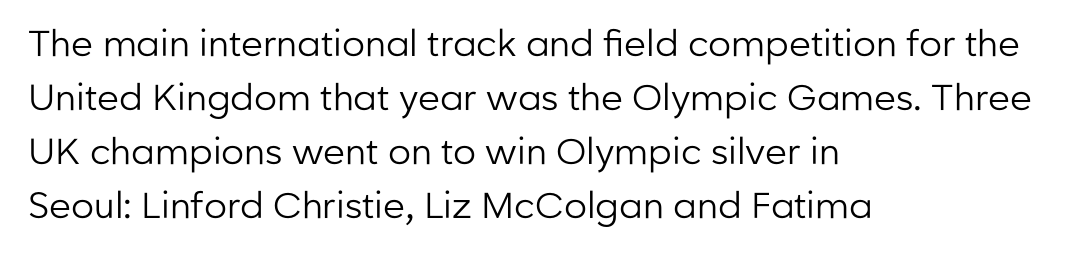
The image shows 36 px regular-weight sans-serif type, upright; set left-aligned, normal line spacing (1.5x), normal letter spacing, not underlined; low stroke contrast and a medium x-height.
